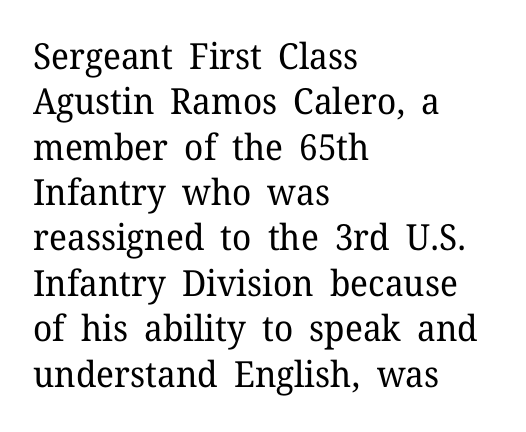
If you measured baseline to baseline, you'd find a middling distance. No italicization has been applied; the sample stays upright. The rendering shows small feet on the letterforms — a serif design. Stems and bowls with no extra thickness — not bold. Think of a printed novel: that variable character pitch is what you see here. Tracking here is standard; glyphs follow each other at the usual distance.
